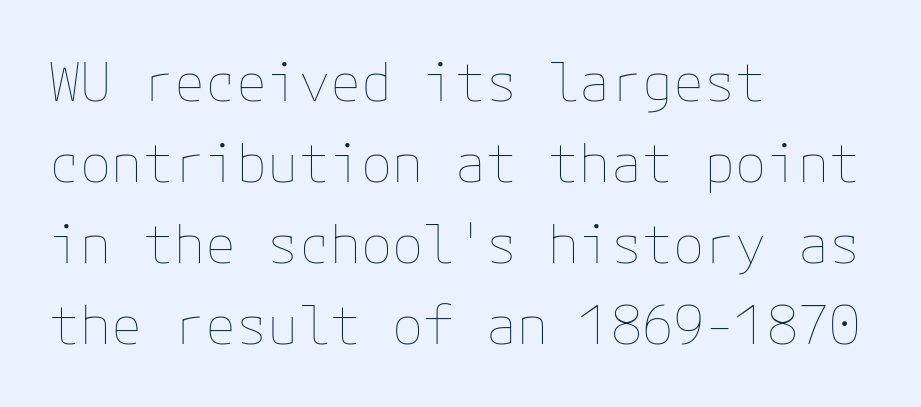
The image shows 52 px thin type, upright; set left-aligned, normal line spacing (1.56x), normal letter spacing, not underlined; low stroke contrast and a medium x-height.
